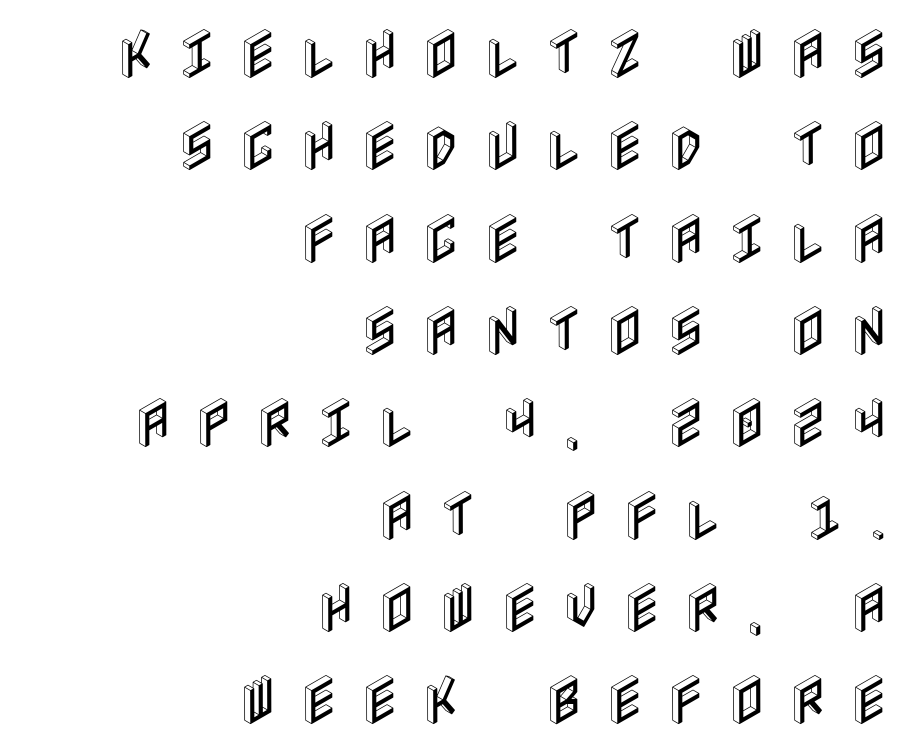
{"italic": "no", "width": "condensed", "x_height": "large", "underline": "no", "align": "right", "line_spacing_ratio": 1.71, "letter_spacing": "wide", "letter_spacing_em": 0.4, "glyph_px": 54}
